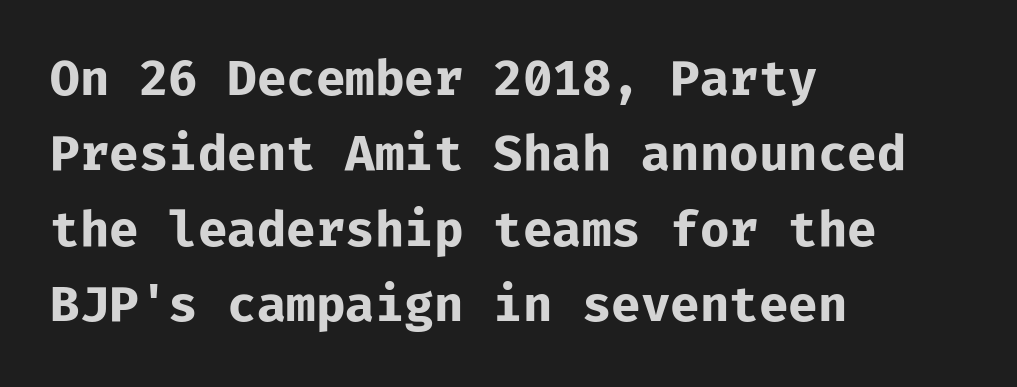
Q: Is the text bold? A: Yes.
Q: Is the text italic (slanted)? A: No, it is upright.
Q: Is the typeface a serif or a sans-serif typeface? A: Sans-serif.
Q: Is the text underlined? A: No.
Q: How is the paragraph aligned? A: Left-aligned.
Q: Is the spacing between letters normal or unusually wide? A: Normal.
Q: Is the spacing between lines tight, normal or loose? A: Normal.
Q: Width (condensed, normal, or wide)? A: Normal.
Q: Stroke contrast? A: Low.
Q: x-height? A: Medium.
